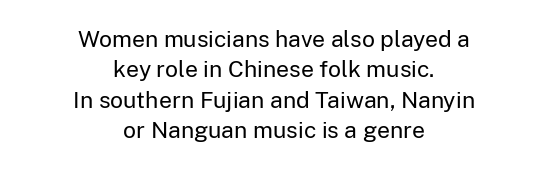
A student would call this center alignment; a typographer would say set centered. The letters stand straight up with perfectly vertical stems. Each new line begins a customary step beneath the previous one. This rendering leaves character spacing at its baseline value. The face looks like a standard text weight, possibly lighter.
